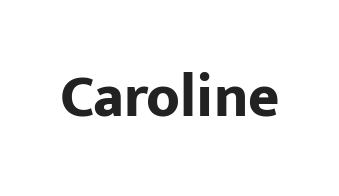
Q: Is the text bold? A: Yes.
Q: Is the text italic (slanted)? A: No, it is upright.
Q: Is the typeface a serif or a sans-serif typeface? A: Sans-serif.
Q: Is the text underlined? A: No.
Q: Is the spacing between letters normal or unusually wide? A: Normal.
Q: Width (condensed, normal, or wide)? A: Normal.
Q: Stroke contrast? A: Low.
Q: x-height? A: Medium.
Q: Monospaced? A: No.
